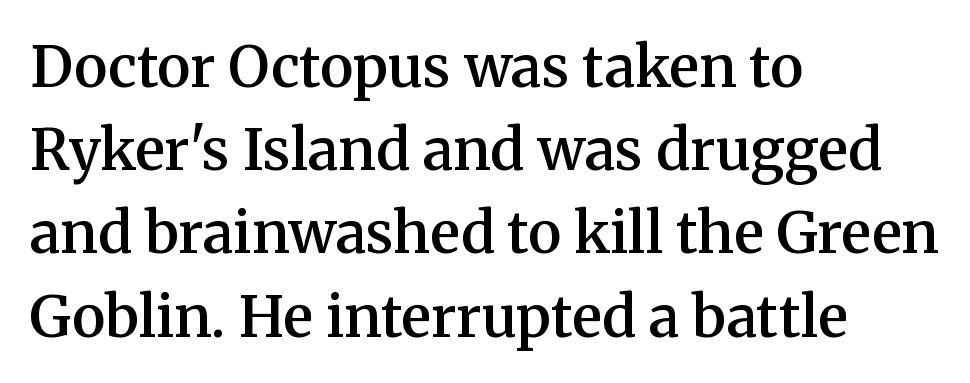
{"serif": "yes", "italic": "no", "bold": "semi", "weight": "semibold", "width": "normal", "stroke_contrast": "medium", "x_height": "medium", "monospaced": "no", "underline": "no", "align": "left", "line_spacing": "normal", "line_spacing_ratio": 1.46, "letter_spacing": "normal", "letter_spacing_em": 0.0, "glyph_px": 57}
